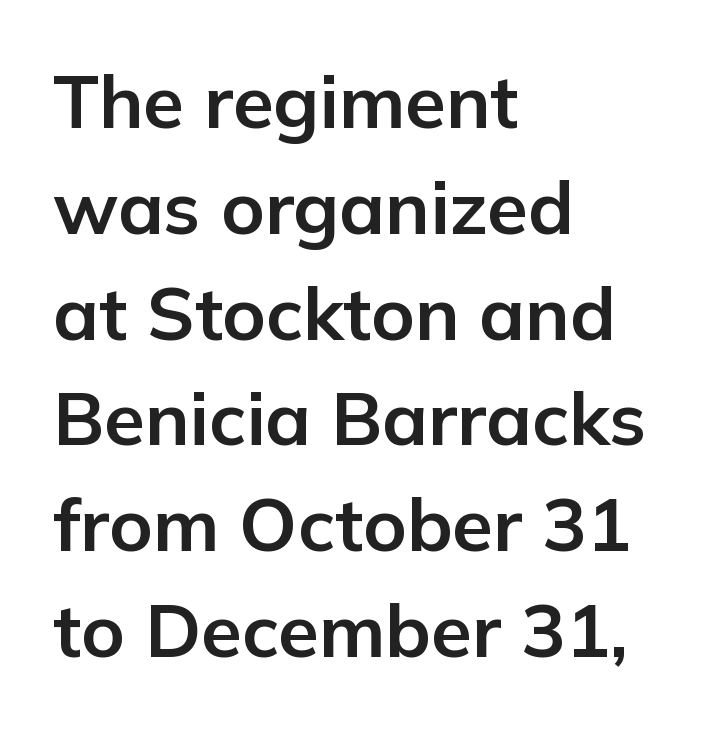
The image shows 74 px bold sans-serif type, upright; set left-aligned, normal line spacing (1.43x), normal letter spacing, not underlined; low stroke contrast and a medium x-height.
